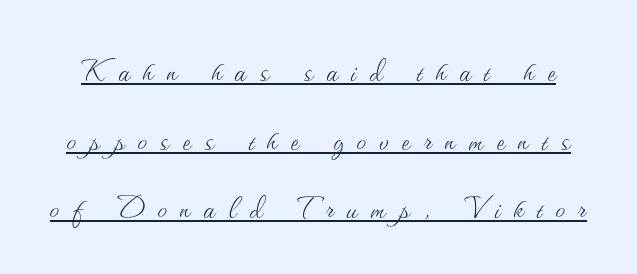
Observe the wide spacing: letters keep a clear distance from each other. The words here are underlined. Think of a printed novel: that variable character pitch is what you see here.
